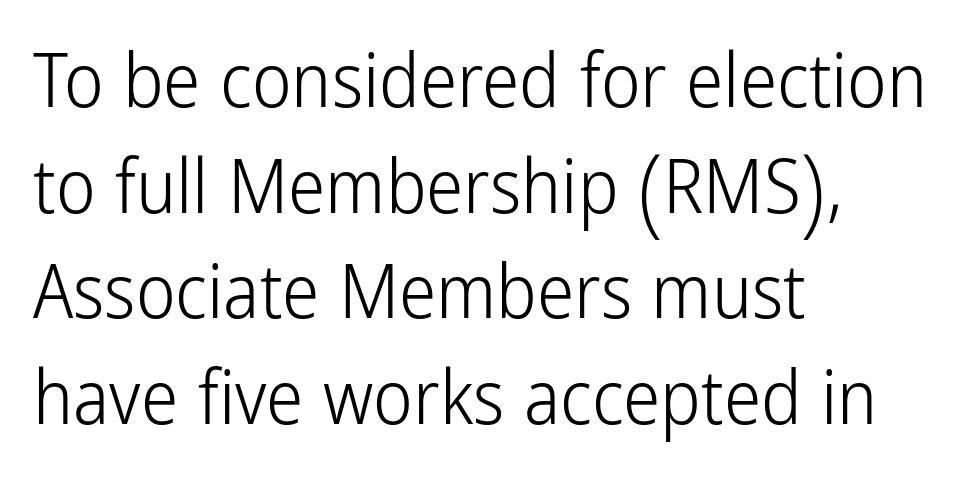
{"serif": "no", "italic": "no", "bold": "no", "weight": "light", "width": "condensed", "stroke_contrast": "low", "x_height": "medium", "monospaced": "no", "underline": "no", "align": "left", "line_spacing": "normal", "line_spacing_ratio": 1.41, "letter_spacing": "normal", "letter_spacing_em": 0.0, "glyph_px": 75}
